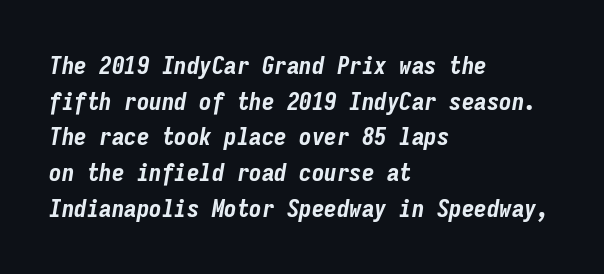
Q: Is the text bold? A: Yes.
Q: Is the text italic (slanted)? A: Yes, it leans right by about 9 degrees.
Q: Is the text underlined? A: No.
Q: How is the paragraph aligned? A: Left-aligned.
Q: Is the spacing between letters normal or unusually wide? A: Normal.
Q: Is the spacing between lines tight, normal or loose? A: Normal.
